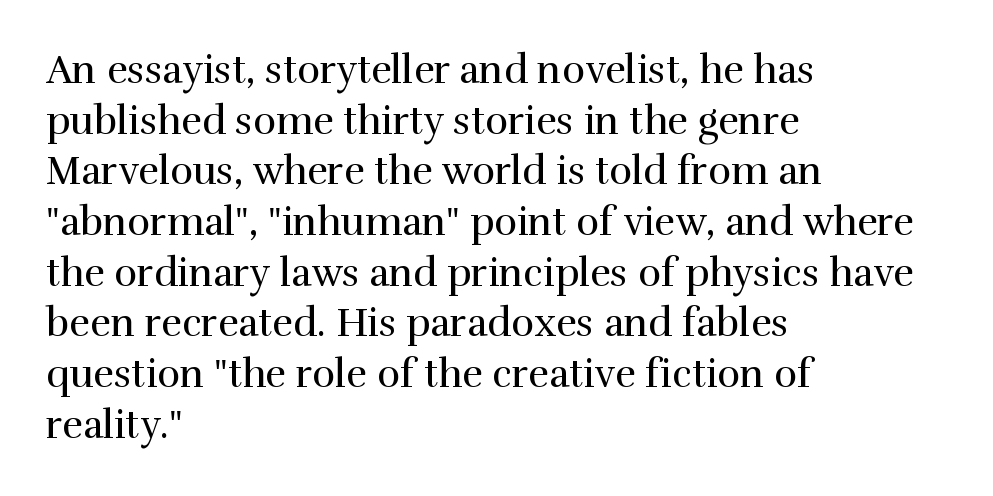
Character widths vary here, with narrow letters taking less room than wide ones. Compared with typical paragraphs, the rows here are spaced about the same. Characters remain perfectly vertical along every line. Is the type heavy? It reads as light-to-regular instead.
